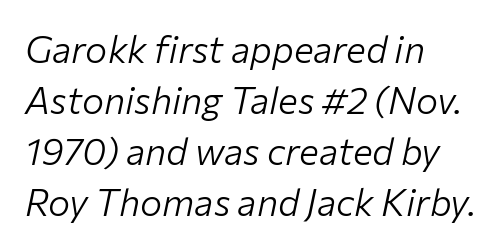
{"italic": "yes", "lean": "right", "slant_degrees": 12, "bold": "no", "weight": "light", "width": "normal", "stroke_contrast": "low", "x_height": "medium", "monospaced": "no", "underline": "no", "align": "left", "line_spacing": "normal", "line_spacing_ratio": 1.38, "letter_spacing": "normal", "letter_spacing_em": 0.0, "glyph_px": 37}
